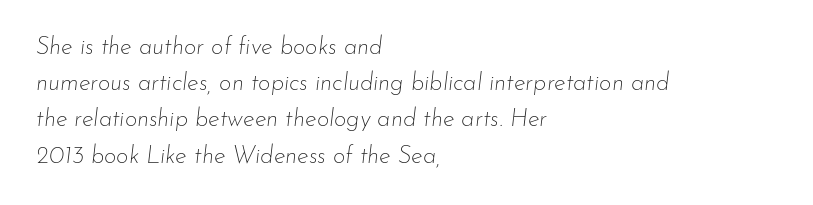
{"italic": "yes", "lean": "right", "slant_degrees": 7, "bold": "no", "underline": "no", "align": "left", "line_spacing": "normal", "line_spacing_ratio": 1.51, "letter_spacing": "normal", "letter_spacing_em": 0.0, "glyph_px": 24}
